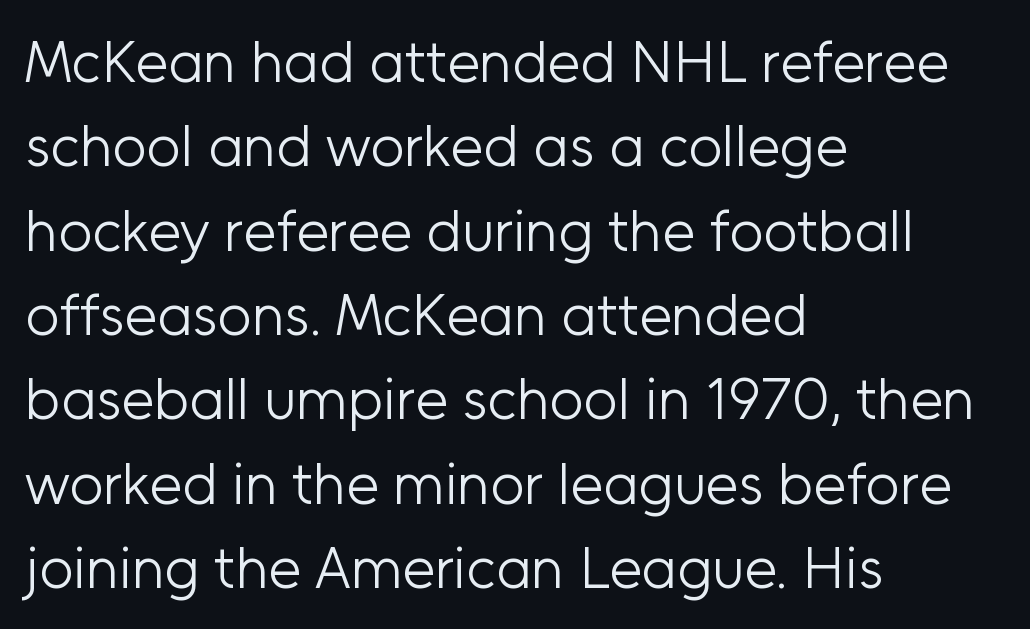
The image shows 59 px light sans-serif type, upright; set left-aligned, normal line spacing (1.43x), normal letter spacing, not underlined; low stroke contrast and a medium x-height.
